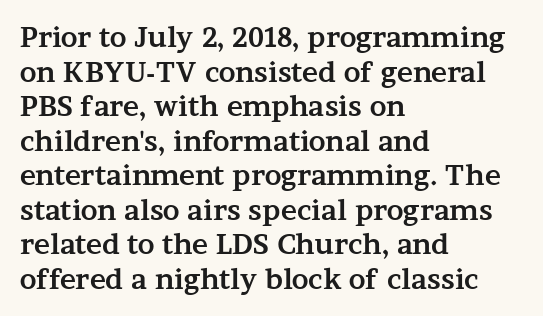
{"italic": "no", "bold": "yes", "underline": "no", "align": "left", "line_spacing": "normal", "line_spacing_ratio": 1.28, "letter_spacing": "normal", "letter_spacing_em": 0.0, "glyph_px": 27}
